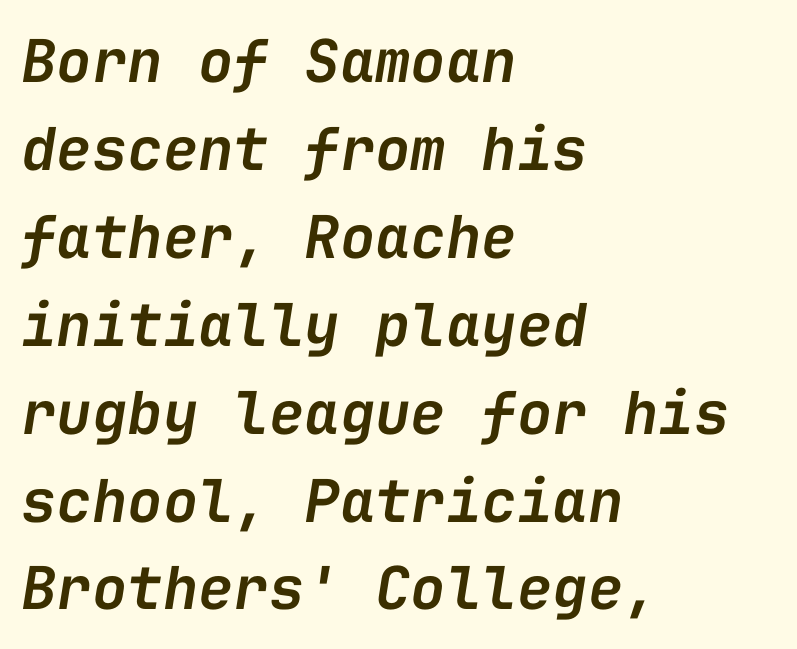
{"italic": "yes", "lean": "right", "slant_degrees": 9, "bold": "semi", "weight": "semibold", "width": "normal", "stroke_contrast": "low", "x_height": "medium", "monospaced": "yes", "underline": "no", "align": "left", "line_spacing": "normal", "line_spacing_ratio": 1.49, "letter_spacing": "normal", "letter_spacing_em": 0.0, "glyph_px": 59}
